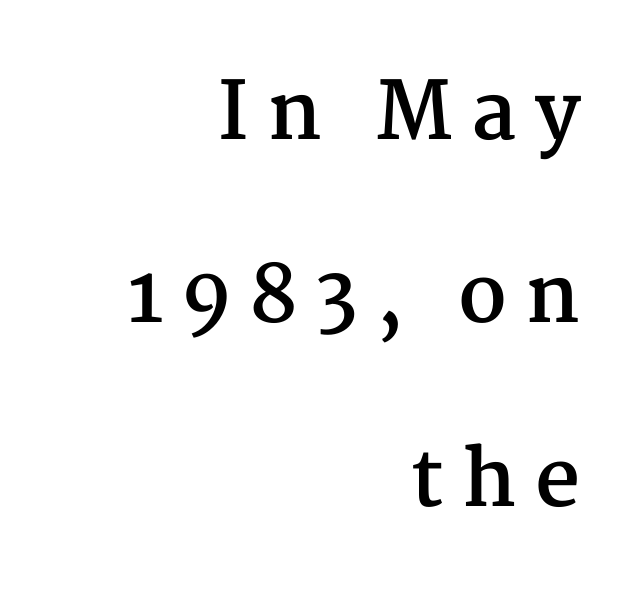
Loose tracking; the words dissolve into strings of separated letters. Which margin do the lines hug? The right one — the left edge is uneven. The glyphs have the mass of a bold cut. Varying glyph widths throughout — classic text-font behaviour.
